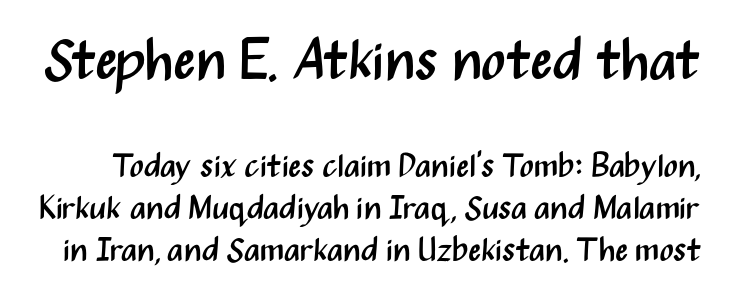
Think of a printed novel: that variable character pitch is what you see here. No feet cap the strokes, marking this as sans-serif type. Block one is the big one; block two sits smaller underneath. Just letters on the line, the space beneath them empty.
